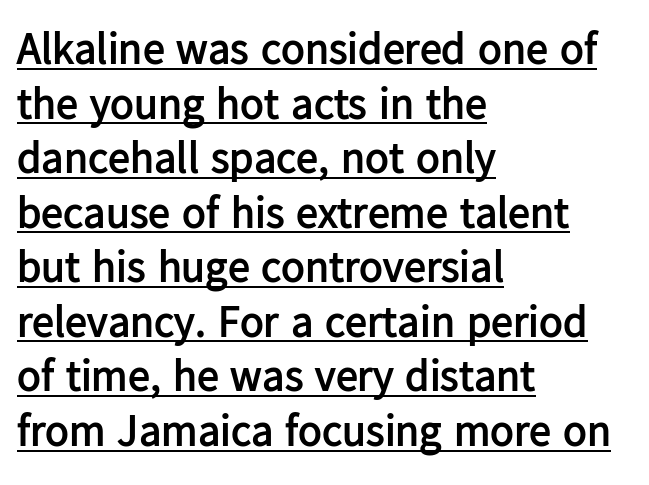
The image shows 44 px semibold sans-serif type, upright; set left-aligned, line spacing 1.24x, normal letter spacing, underlined; low stroke contrast and a medium x-height.
